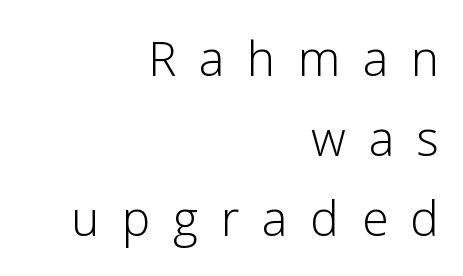
Check the space under the baseline: it is left empty. On a weight scale, this lands at 450 or below. A roman cut, with each character standing at attention. The face used here is rendered with a markedly widened letterfit. The rendering shows plain stroke endings on the letterforms — a sans-serif design.
